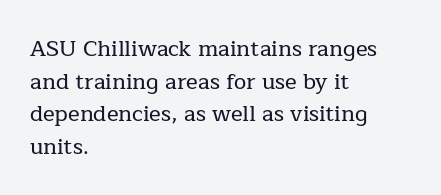
Q: Is the text italic (slanted)? A: No, it is upright.
Q: Is the text underlined? A: No.
Q: How is the paragraph aligned? A: Left-aligned.
Q: Is the spacing between letters normal or unusually wide? A: Normal.
Q: Is the spacing between lines tight, normal or loose? A: Normal.
